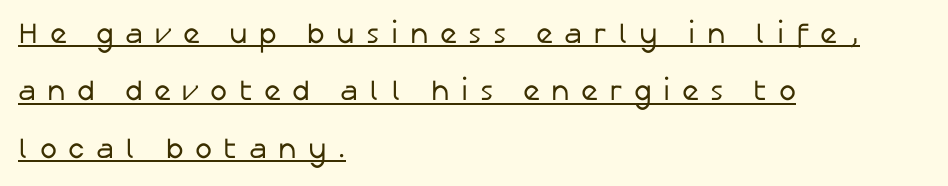
Q: Is the text bold? A: No.
Q: Is the text italic (slanted)? A: No, it is upright.
Q: Is the typeface a serif or a sans-serif typeface? A: Sans-serif.
Q: Is the text underlined? A: Yes.
Q: How is the paragraph aligned? A: Left-aligned.
Q: Is the spacing between letters normal or unusually wide? A: Unusually wide.
Q: Is the spacing between lines tight, normal or loose? A: Loose.
Q: Width (condensed, normal, or wide)? A: Normal.
Q: Stroke contrast? A: Low.
Q: x-height? A: Medium.
Q: Monospaced? A: No.
